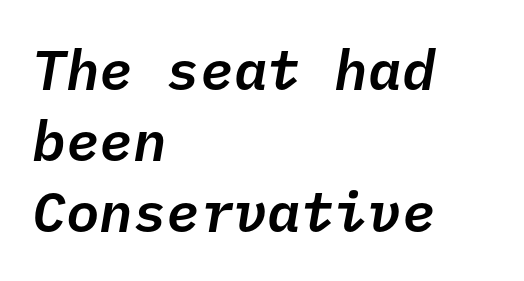
Q: Is the text italic (slanted)? A: Yes, it leans right by about 10 degrees.
Q: Is the text underlined? A: No.
Q: How is the paragraph aligned? A: Left-aligned.
Q: Is the spacing between letters normal or unusually wide? A: Normal.
Q: Is the spacing between lines tight, normal or loose? A: Normal.
Q: Width (condensed, normal, or wide)? A: Normal.
Q: Stroke contrast? A: Low.
Q: x-height? A: Medium.
Q: Monospaced? A: Yes.
